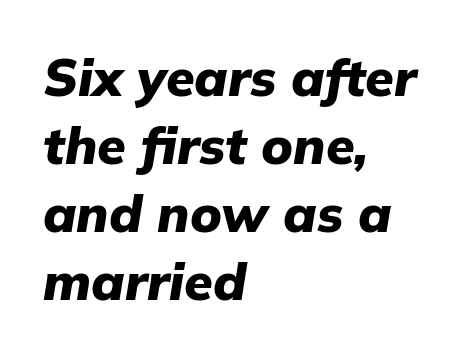
{"italic": "yes", "lean": "right", "slant_degrees": 9, "bold": "yes", "weight": "heavy", "width": "normal", "stroke_contrast": "low", "x_height": "medium", "monospaced": "no", "underline": "no", "align": "left", "line_spacing": "normal", "line_spacing_ratio": 1.31, "letter_spacing": "normal", "letter_spacing_em": 0.0, "glyph_px": 52}
